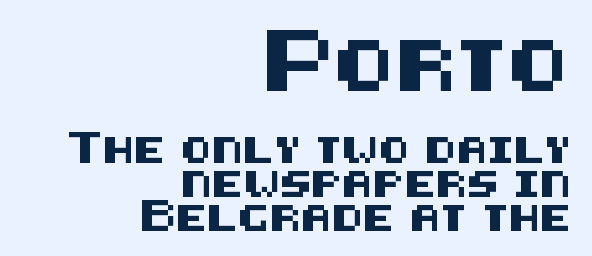
Does the lettering tilt? It doesn't — this is upright. To sum up the face: it is a sans, with no serifs. Leading matches the norm, producing a regular column. Only glyphs here, with clear space below each row. Each line ends at the same right margin while the left side varies.
